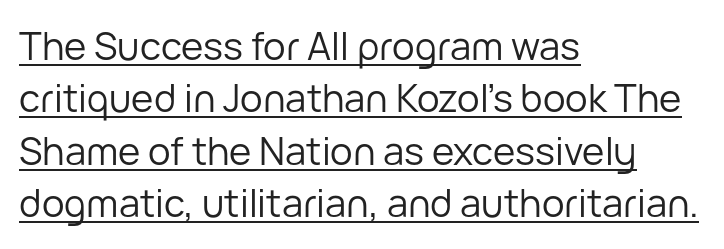
{"serif": "no", "italic": "no", "bold": "no", "weight": "regular", "width": "normal", "stroke_contrast": "low", "x_height": "medium", "monospaced": "no", "underline": "yes", "align": "left", "line_spacing": "normal", "line_spacing_ratio": 1.38, "letter_spacing": "normal", "letter_spacing_em": 0.0, "glyph_px": 38}
